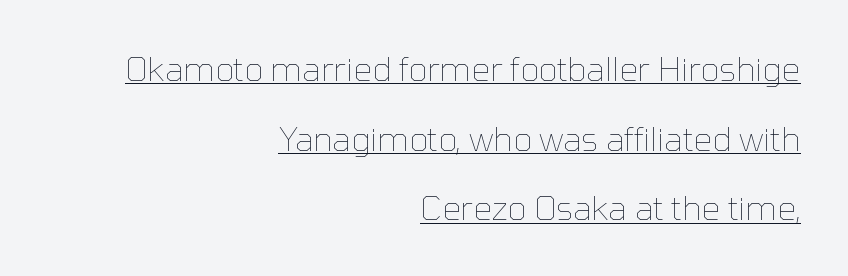
The image shows 33 px thin type, upright; set right-aligned, loose line spacing (2.11x), normal letter spacing, underlined; low stroke contrast and a medium x-height.
